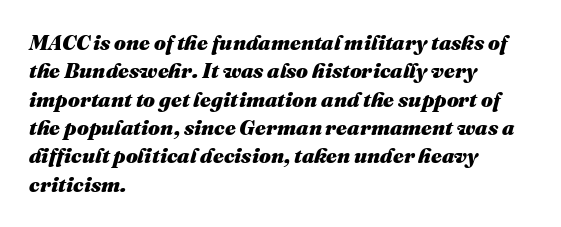
Which margin do the lines hug? The left one — the right edge is uneven. What stands out about the letter spacing? Nothing — it is the standard amount. Typesetter's note: full bold, strokes at maximum text heaviness. Line spacing here is normal. Rule under the text: the space is simply empty.
